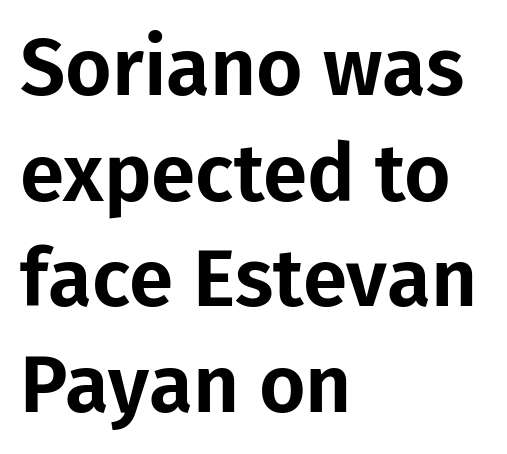
{"serif": "no", "italic": "no", "width": "normal", "stroke_contrast": "low", "x_height": "medium", "monospaced": "no", "underline": "no", "align": "left", "line_spacing": "normal", "line_spacing_ratio": 1.32, "letter_spacing": "normal", "letter_spacing_em": 0.0, "glyph_px": 80}
